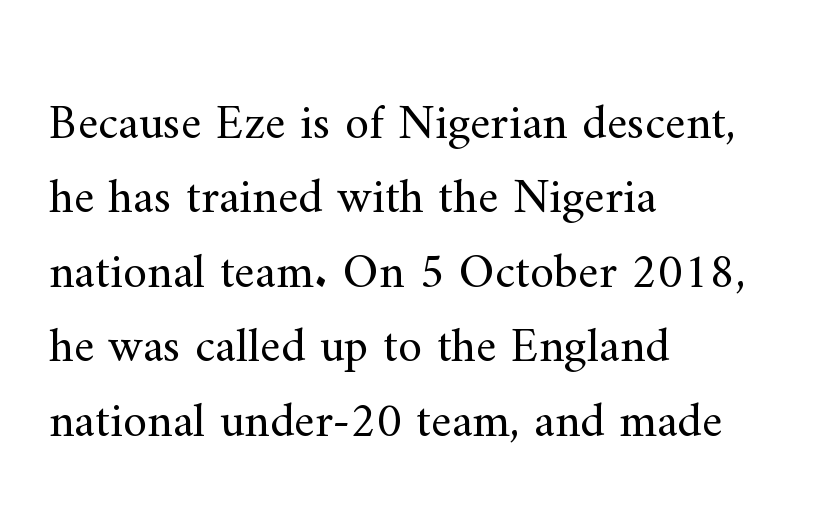
The image shows 49 px regular-weight serif type, upright; set left-aligned, normal line spacing (1.52x), normal letter spacing, not underlined; medium stroke contrast and a small x-height.
